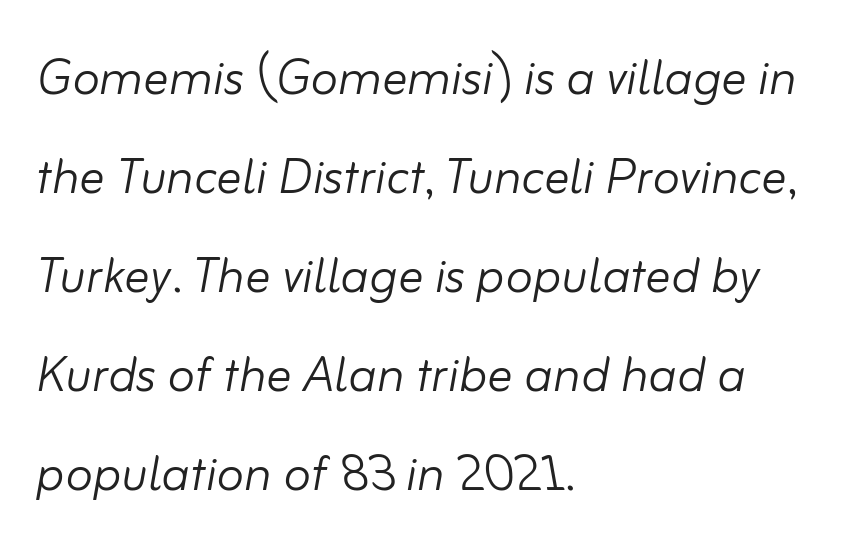
{"italic": "yes", "lean": "right", "slant_degrees": 10, "bold": "no", "weight": "light", "width": "normal", "stroke_contrast": "low", "x_height": "small", "monospaced": "no", "underline": "no", "align": "left", "line_spacing": "normal", "line_spacing_ratio": 1.57, "letter_spacing": "normal", "letter_spacing_em": 0.0, "glyph_px": 63}
